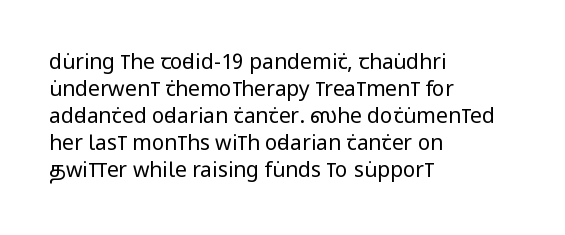
These lines keep a tight, regular rhythm from letter to letter. The rows are spaced the way most documents space them. Nothing heavy about these letters — not bold at all. A roman cut, with each character standing at attention. Check under the words: just untouched page. All the whitespace from short lines collects on the right.
